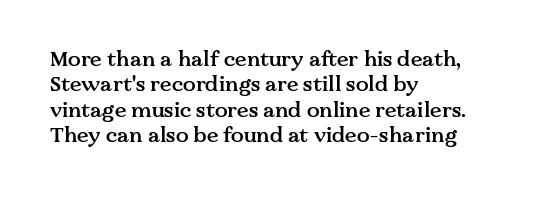
Characters follow at the spacing the type designer built in. Quick note: underline off. Line beginnings align vertically; line endings do not. Does the lettering tilt? It doesn't — this is upright. This is moderately heavy type, rendered in semibold.
